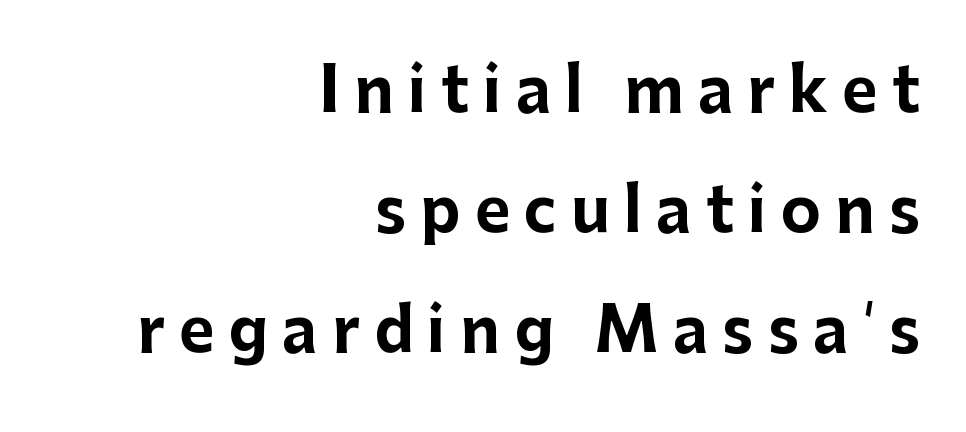
Compared with a flush-left layout, this one pins lines to the opposite, right side. The block of text is sparse from top to bottom, with ample space between rows. Heavy-handed strokes throughout: this text is bold. Check where the strokes stop: nothing finishes them off — pure sans. The lettering stays uniformly vertical, giving the passage a roman look.
